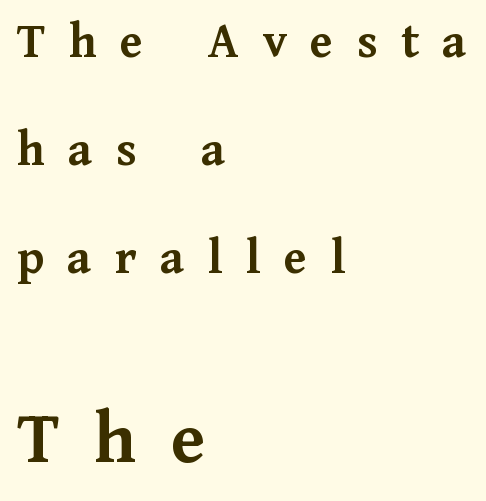
{"serif": "yes", "italic": "no", "bold": "yes", "weight": "semibold", "width": "normal", "stroke_contrast": "medium", "x_height": "medium", "monospaced": "no", "underline": "no", "align": "left", "line_spacing": "loose", "line_spacing_ratio": 2.12, "letter_spacing": "wide", "letter_spacing_em": 0.46, "larger_block": "second", "size_ratio": 1.49, "glyph_px": 76}
